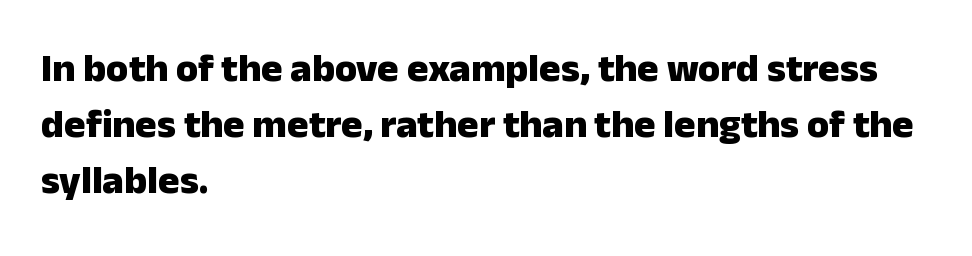
Grotesque or geometric, the face here clearly has no serifs. Look at the stroke-to-counter ratio: heavy, a bold. This sample has the flowing, uneven cadence of proportional lettering. Clear beneath every line of the passage.
